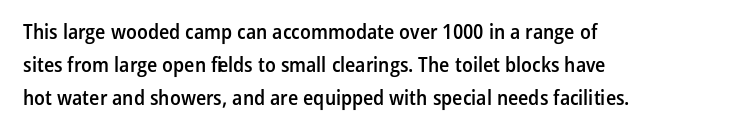
{"italic": "no", "bold": "semi", "underline": "no", "align": "left", "line_spacing": "normal", "line_spacing_ratio": 1.56, "letter_spacing": "normal", "letter_spacing_em": 0.0, "glyph_px": 21}
